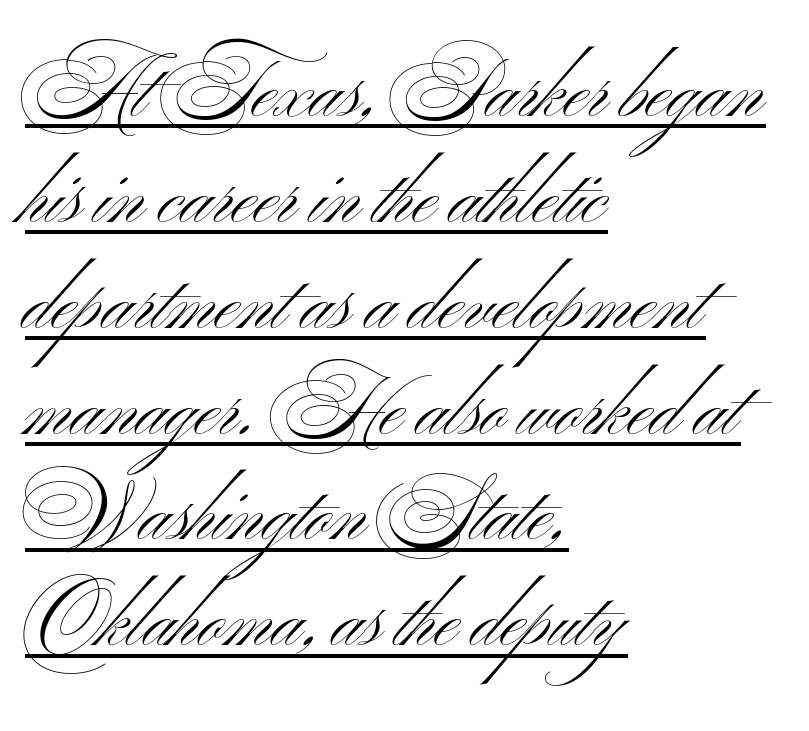
The image shows 79 px light, wide sans-serif type; set left-aligned, normal line spacing (1.34x), normal letter spacing, underlined; medium stroke contrast and a small x-height.
